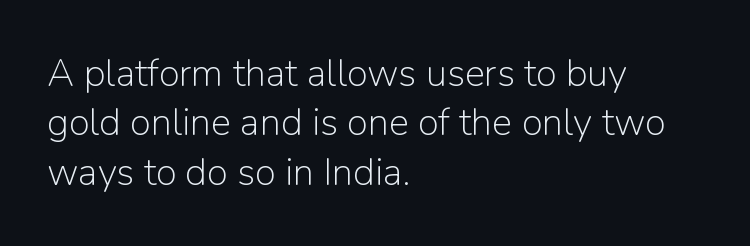
Q: Is the text bold? A: No.
Q: Is the text italic (slanted)? A: No, it is upright.
Q: Is the typeface a serif or a sans-serif typeface? A: Sans-serif.
Q: Is the text underlined? A: No.
Q: How is the paragraph aligned? A: Left-aligned.
Q: Is the spacing between letters normal or unusually wide? A: Normal.
Q: Is the spacing between lines tight, normal or loose? A: Normal.
Q: Width (condensed, normal, or wide)? A: Normal.
Q: Stroke contrast? A: Low.
Q: x-height? A: Medium.
Q: Monospaced? A: No.
